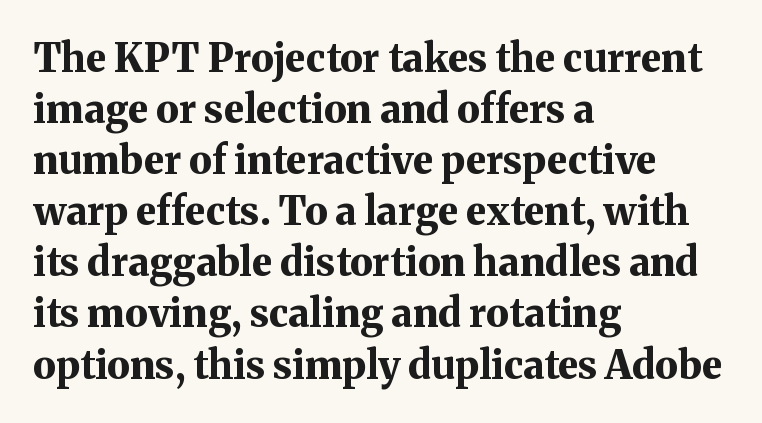
Stroke terminals: seriffed. Underlining? Definitely not there. What stands out about the letter spacing? Nothing — it is the standard amount. Does the leading feel generous? No, just average. Summary of weight: heavy, a full bold.
